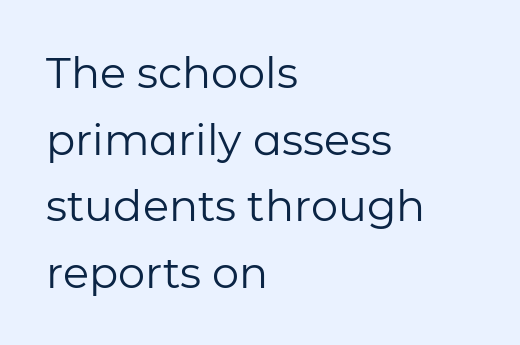
Q: Is the text bold? A: No.
Q: Is the text italic (slanted)? A: No, it is upright.
Q: Is the typeface a serif or a sans-serif typeface? A: Sans-serif.
Q: Is the text underlined? A: No.
Q: How is the paragraph aligned? A: Left-aligned.
Q: Is the spacing between letters normal or unusually wide? A: Normal.
Q: Is the spacing between lines tight, normal or loose? A: Normal.
Q: Width (condensed, normal, or wide)? A: Normal.
Q: Stroke contrast? A: Low.
Q: x-height? A: Medium.
Q: Monospaced? A: No.
